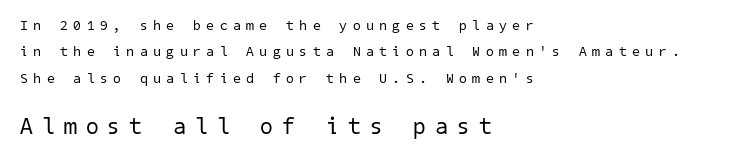
Q: Is the text bold? A: No.
Q: Is the text underlined? A: No.
Q: How is the paragraph aligned? A: Left-aligned.
Q: Is the spacing between letters normal or unusually wide? A: Unusually wide.
Q: Which block of text is set in a larger size, the first (top) or the second (bottom)? A: The second (bottom) one.
